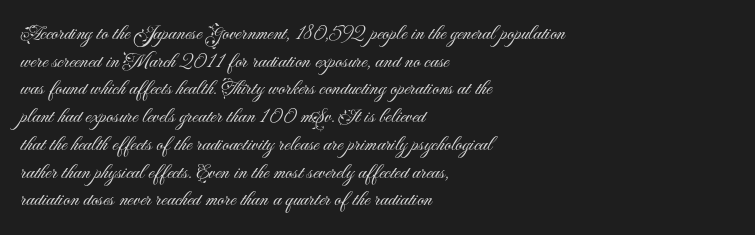
Leftover space on each line is placed entirely after the last word. Check the space under the baseline: it is left empty. This reads as an unemphasized weight, regular at the heaviest. Caption: standard tracking, unaltered.
